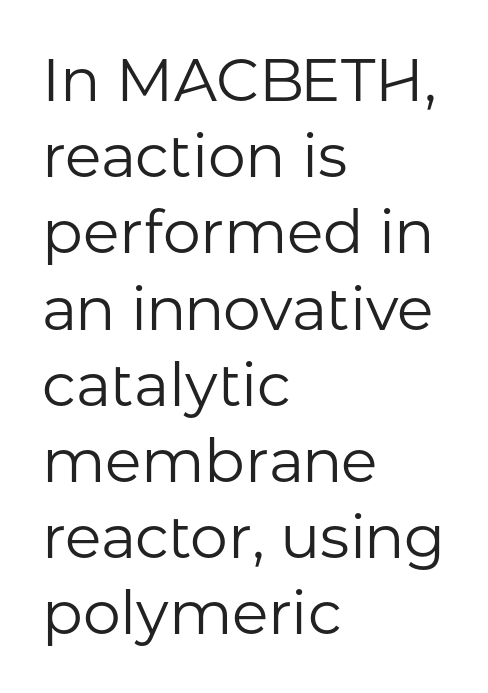
The image shows 60 px regular-weight sans-serif type, upright; set left-aligned, normal line spacing (1.27x), normal letter spacing, not underlined; low stroke contrast and a medium x-height.
